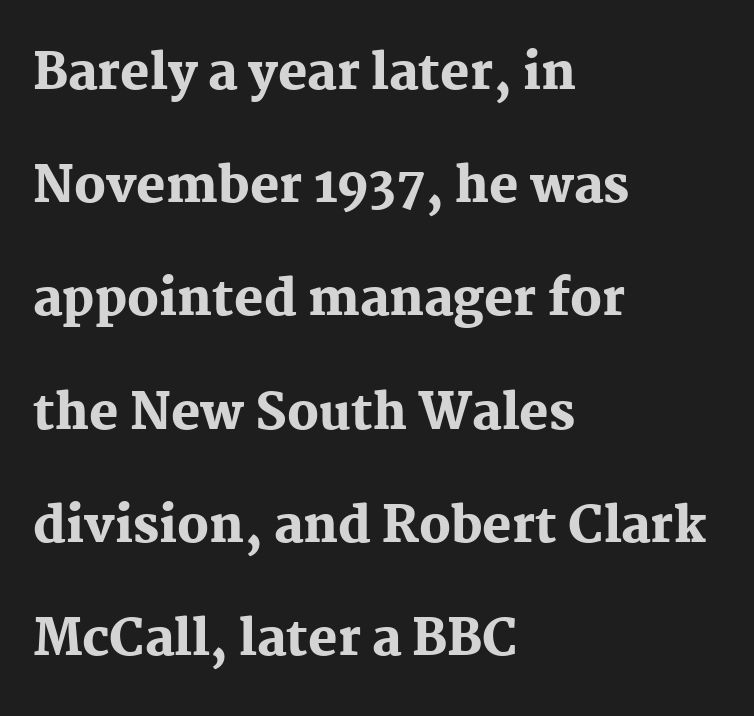
{"serif": "yes", "italic": "no", "bold": "yes", "weight": "heavy", "width": "normal", "stroke_contrast": "medium", "x_height": "medium", "monospaced": "no", "underline": "no", "align": "left", "line_spacing": "loose", "line_spacing_ratio": 2.31, "letter_spacing": "normal", "letter_spacing_em": 0.0, "glyph_px": 49}
